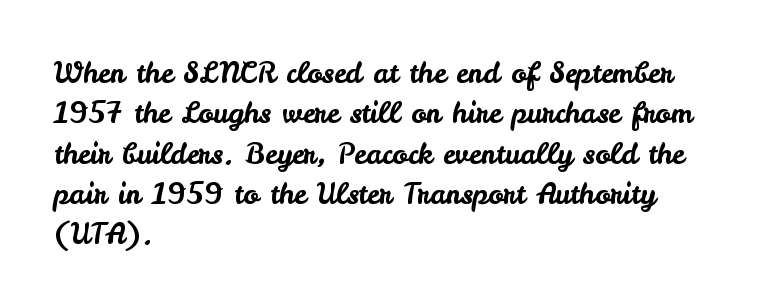
Q: Is the text italic (slanted)? A: Yes.
Q: Is the typeface a serif or a sans-serif typeface? A: Sans-serif.
Q: Is the text underlined? A: No.
Q: How is the paragraph aligned? A: Left-aligned.
Q: Is the spacing between letters normal or unusually wide? A: Normal.
Q: Is the spacing between lines tight, normal or loose? A: Normal.
Q: Width (condensed, normal, or wide)? A: Normal.
Q: Stroke contrast? A: Low.
Q: x-height? A: Small.
Q: Monospaced? A: No.
